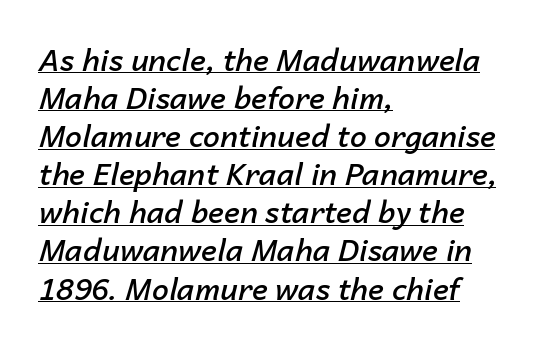
{"italic": "yes", "lean": "right", "slant_degrees": 14, "bold": "semi", "weight": "semibold", "width": "normal", "stroke_contrast": "low", "x_height": "medium", "monospaced": "no", "underline": "yes", "align": "left", "line_spacing": "normal", "line_spacing_ratio": 1.27, "letter_spacing": "normal", "letter_spacing_em": 0.0, "glyph_px": 30}
